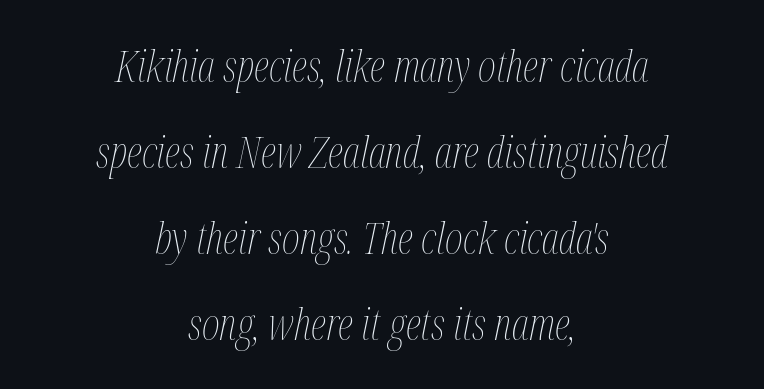
Q: Is the text bold? A: No.
Q: Is the text italic (slanted)? A: Yes, it leans right by about 12 degrees.
Q: Is the text underlined? A: No.
Q: How is the paragraph aligned? A: Centered.
Q: Is the spacing between letters normal or unusually wide? A: Normal.
Q: Is the spacing between lines tight, normal or loose? A: Loose.
Q: Width (condensed, normal, or wide)? A: Condensed.
Q: Stroke contrast? A: Medium.
Q: x-height? A: Medium.
Q: Monospaced? A: No.
